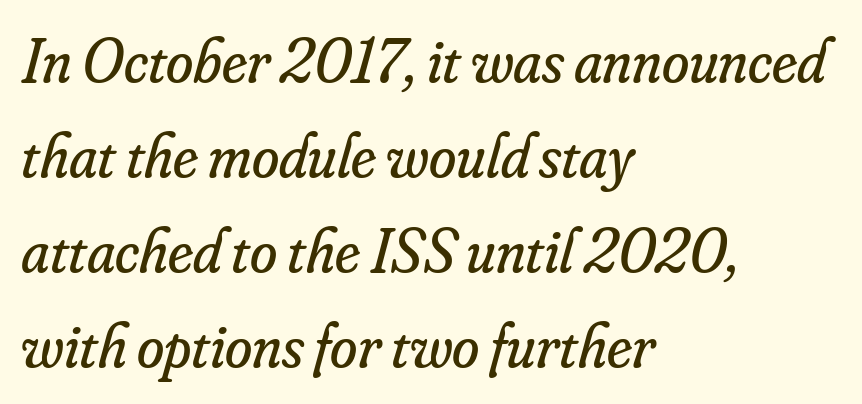
Compared with a typical body face, this is equally light or lighter still. Do the characters align in a grid? No, the font is proportional. These lines were composed using italics. This rendering features lettering with no underline. These lines are composed in type with serifs.
